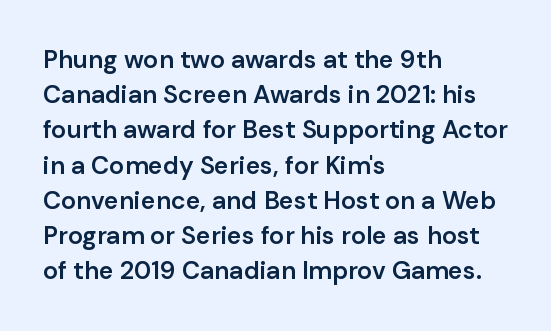
{"italic": "no", "bold": "semi", "underline": "no", "align": "left", "line_spacing": "normal", "line_spacing_ratio": 1.41, "letter_spacing": "normal", "letter_spacing_em": 0.0, "glyph_px": 25}
